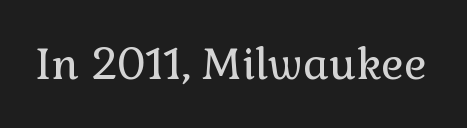
Honestly, the letter spacing is just normal — you wouldn't notice it. Classification — serif. These lines are rendered in a variable-pitch font. The passage shown is not underscored anywhere. Unlike italic type, these characters show no tilt at all.
